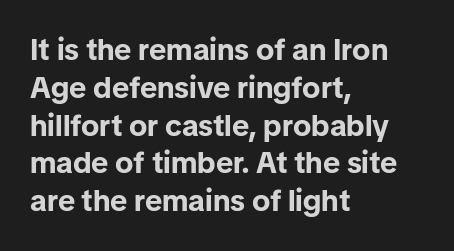
The image shows 30 px bold sans-serif type, upright; set left-aligned, normal line spacing (1.26x), normal letter spacing, not underlined; low stroke contrast and a medium x-height.
